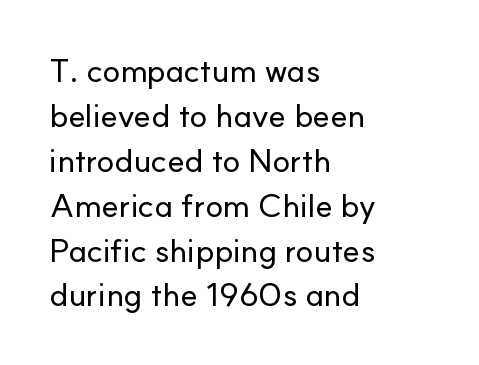
Q: Is the text italic (slanted)? A: No, it is upright.
Q: Is the typeface a serif or a sans-serif typeface? A: Sans-serif.
Q: Is the text underlined? A: No.
Q: How is the paragraph aligned? A: Left-aligned.
Q: Is the spacing between letters normal or unusually wide? A: Normal.
Q: Is the spacing between lines tight, normal or loose? A: Normal.
Q: Width (condensed, normal, or wide)? A: Normal.
Q: Stroke contrast? A: Low.
Q: x-height? A: Small.
Q: Monospaced? A: No.
